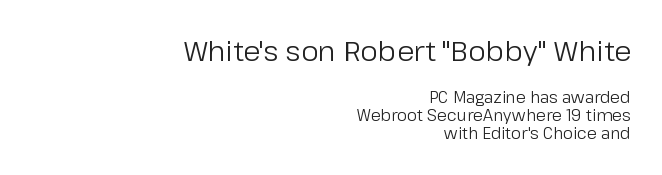
The lines are quadded right. Looks like regular typesetting: each glyph gets only the width it needs. There is no visible air inserted between adjacent glyphs. When letters stand straight like this, we call the style roman or upright.
